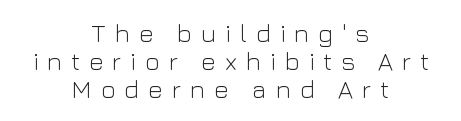
{"italic": "no", "bold": "no", "underline": "no", "align": "center", "line_spacing": "tight", "line_spacing_ratio": 1.12, "letter_spacing": "wide", "letter_spacing_em": 0.36, "glyph_px": 25}
